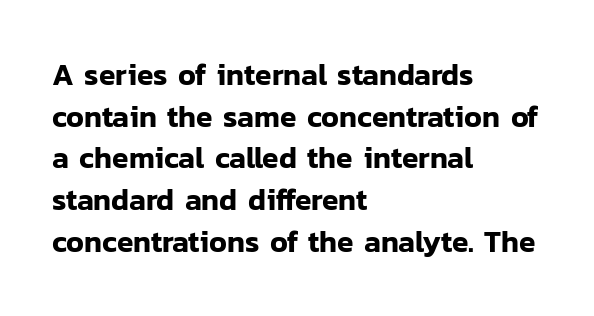
The letters advance in unequal steps, a hallmark of proportional type. This rendering features lettering with no underline. Honestly, the row spacing looks completely unremarkable. This sample is left-justified, so line endings fall wherever the words run out.
